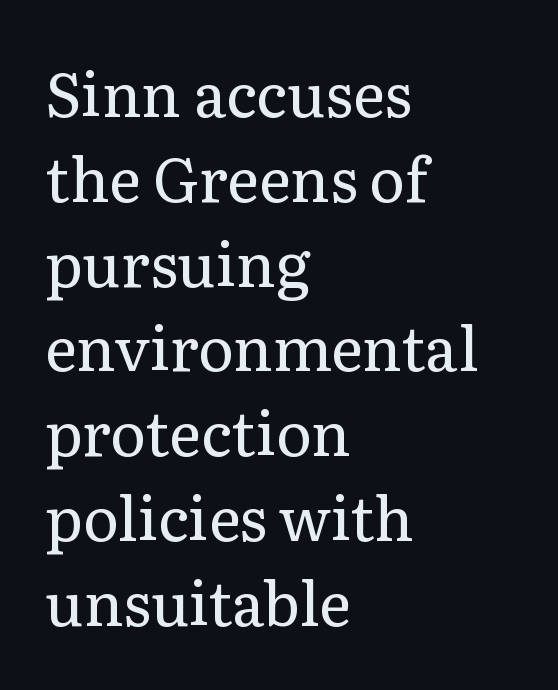
{"serif": "yes", "italic": "no", "bold": "no", "weight": "regular", "width": "normal", "stroke_contrast": "low", "x_height": "medium", "monospaced": "no", "underline": "no", "align": "left", "line_spacing": "normal", "line_spacing_ratio": 1.39, "letter_spacing": "normal", "letter_spacing_em": 0.0, "glyph_px": 61}
